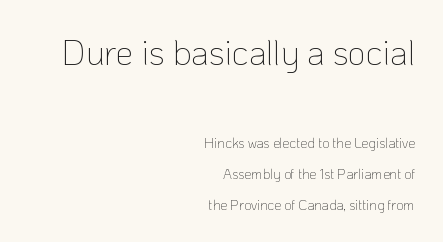
{"serif": "no", "italic": "no", "bold": "no", "weight": "thin", "width": "normal", "stroke_contrast": "low", "x_height": "medium", "monospaced": "no", "underline": "no", "align": "right", "line_spacing": "loose", "line_spacing_ratio": 2.2, "letter_spacing": "normal", "letter_spacing_em": 0.0, "larger_block": "first", "size_ratio": 2.5, "glyph_px": 35}
